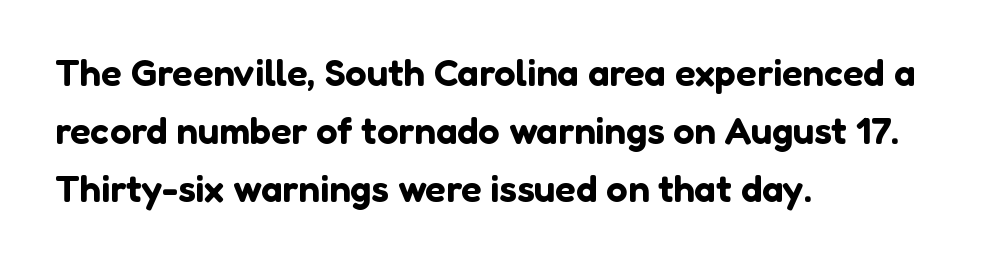
Tracking value appears to be zero — textbook default spacing. The letters carry no serifs — their stems end cleanly without finishing strokes. Regular leading. Check the space under the baseline: it is left empty. The lettering stays uniformly vertical, giving the passage a roman look.
